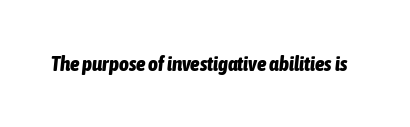
Q: Is the text bold? A: Yes.
Q: Is the text italic (slanted)? A: Yes, it leans right by about 6 degrees.
Q: Is the text underlined? A: No.
Q: Is the spacing between letters normal or unusually wide? A: Normal.
